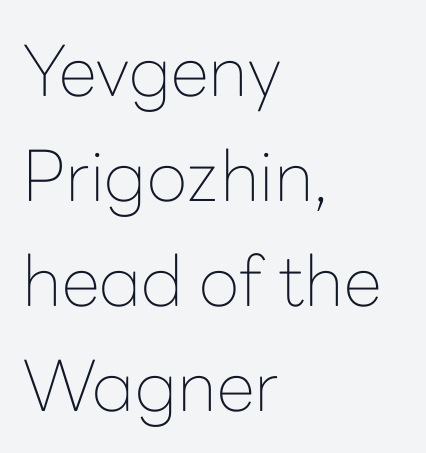
Short note: letters normally spaced. Do the letters lean? They stand straight. Unbolded letterforms with no extra heft. Serif or sans? Sans — the stroke terminals are bare. All the whitespace from short lines collects on the right.
